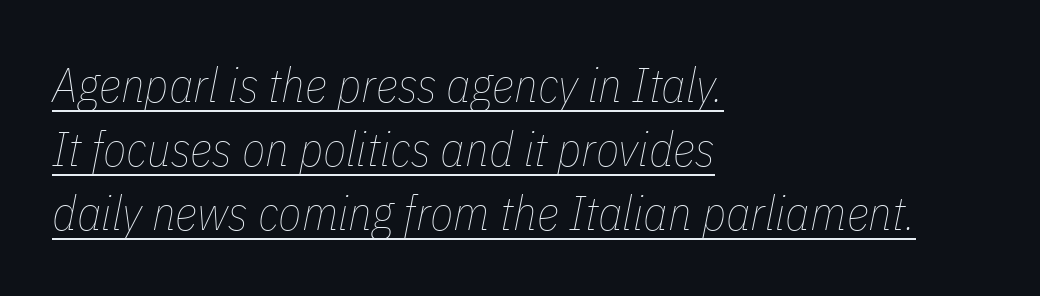
{"italic": "yes", "lean": "right", "slant_degrees": 11, "bold": "no", "weight": "thin", "width": "condensed", "stroke_contrast": "low", "x_height": "medium", "monospaced": "no", "underline": "yes", "align": "left", "line_spacing": "normal", "line_spacing_ratio": 1.33, "letter_spacing": "normal", "letter_spacing_em": 0.0, "glyph_px": 48}
